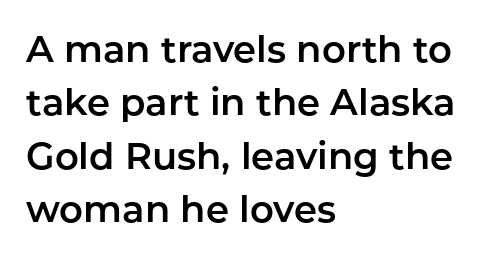
How are the letters spaced? Ordinarily, with no added tracking. The typesetter chose a ragged-right arrangement here. The area under the type is left untouched. This sample uses a sans-serif face. Varying glyph widths throughout — classic text-font behaviour.
